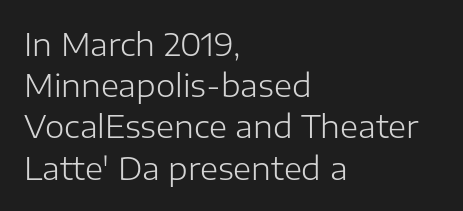
Nothing heavy about these letters — not bold at all. Short note: letters normally spaced. Are there feet on the stems? There aren't — it's a sans. Spacing verdict: proportional, widths tailored to each character.
